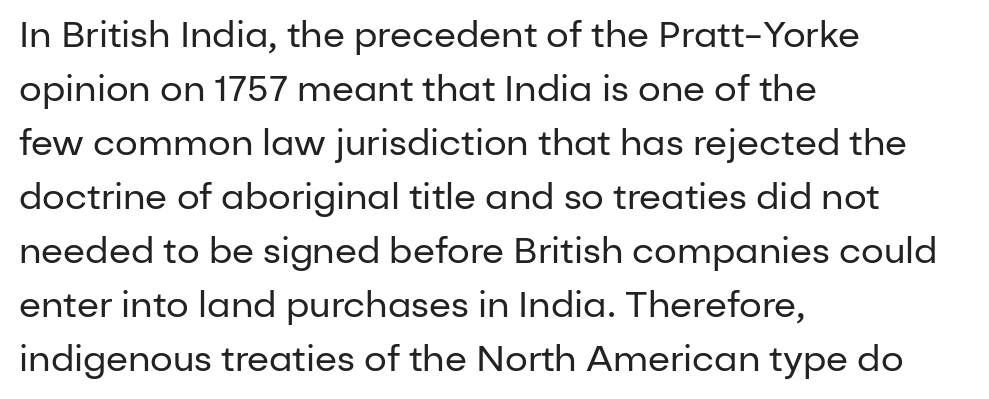
{"serif": "no", "italic": "no", "bold": "no", "weight": "regular", "width": "normal", "stroke_contrast": "low", "x_height": "medium", "monospaced": "no", "underline": "no", "align": "left", "line_spacing": "normal", "line_spacing_ratio": 1.5, "letter_spacing": "normal", "letter_spacing_em": 0.0, "glyph_px": 36}
